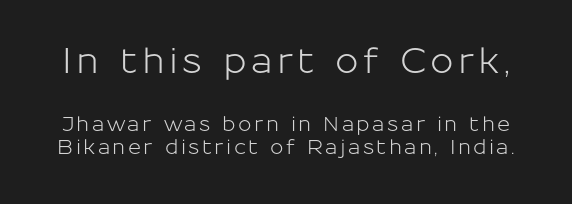
Q: Is the text italic (slanted)? A: No, it is upright.
Q: Is the typeface a serif or a sans-serif typeface? A: Sans-serif.
Q: Is the text underlined? A: No.
Q: Which block of text is set in a larger size, the first (top) or the second (bottom)? A: The first (top) one.
Q: Width (condensed, normal, or wide)? A: Normal.
Q: Stroke contrast? A: Low.
Q: x-height? A: Medium.
Q: Monospaced? A: No.
